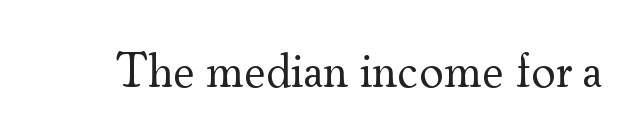
The image shows 48 px regular-weight serif type, upright; set normal letter spacing, not underlined; medium stroke contrast and a small x-height.
